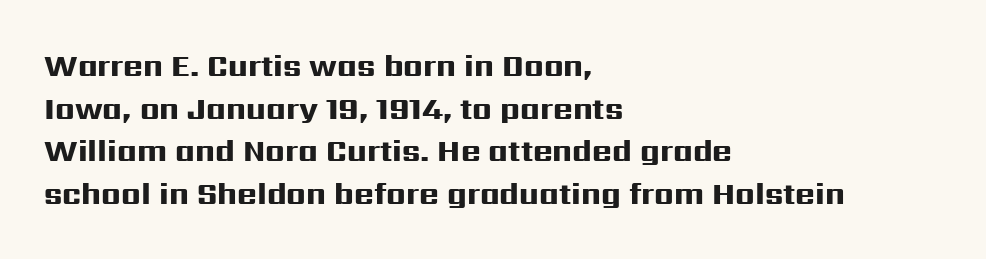
The image shows 30 px heavy, wide sans-serif type, upright; set left-aligned, normal line spacing (1.42x), normal letter spacing, not underlined; high stroke contrast and a medium x-height.
